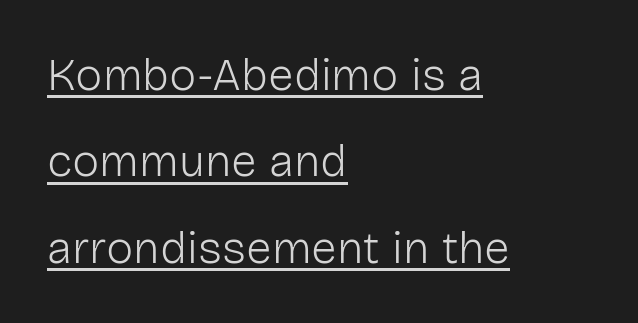
The image shows 46 px light sans-serif type, upright; set left-aligned, line spacing 1.88x, normal letter spacing, underlined; low stroke contrast and a medium x-height.
